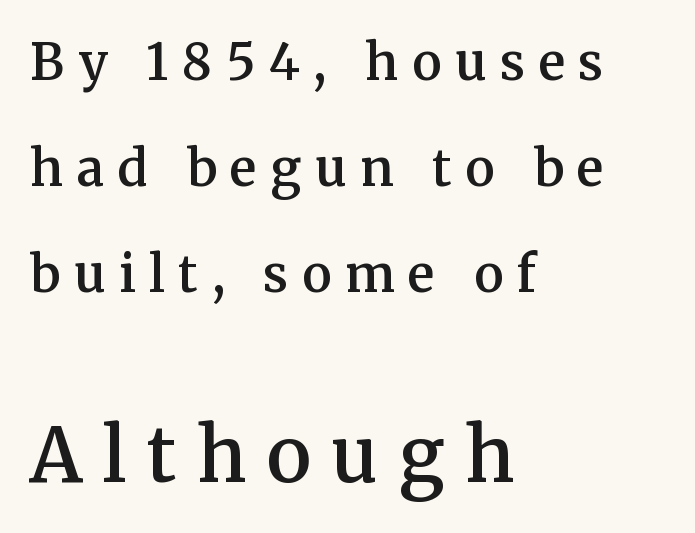
Q: Is the text bold? A: Semi-bold.
Q: Is the text italic (slanted)? A: No, it is upright.
Q: Is the typeface a serif or a sans-serif typeface? A: Serif.
Q: Is the text underlined? A: No.
Q: How is the paragraph aligned? A: Left-aligned.
Q: Is the spacing between letters normal or unusually wide? A: Unusually wide.
Q: Is the spacing between lines tight, normal or loose? A: Loose.
Q: Which block of text is set in a larger size, the first (top) or the second (bottom)? A: The second (bottom) one.
Q: Width (condensed, normal, or wide)? A: Normal.
Q: Stroke contrast? A: Medium.
Q: x-height? A: Medium.
Q: Monospaced? A: No.
